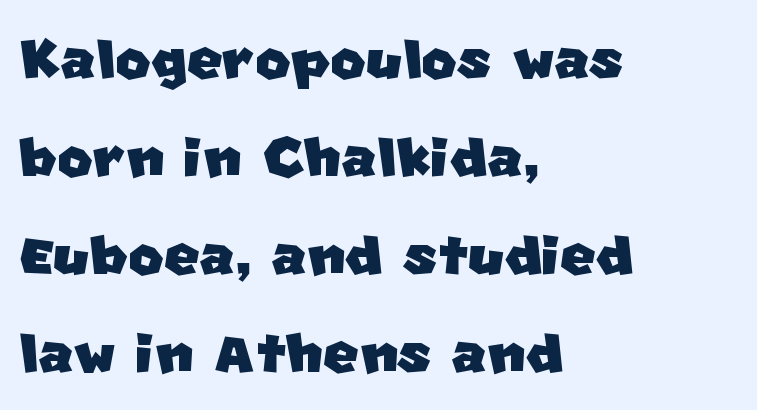
Type style note: lacks serifs. The words here are not underlined. This sample has the flowing, uneven cadence of proportional lettering. The rendering anchors every line to the left-hand side. Students, observe: this is what conventionally led text looks like.
